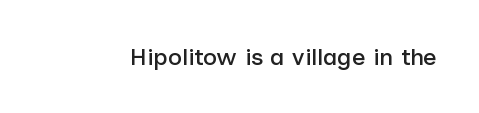
{"italic": "no", "underline": "no", "letter_spacing": "normal", "letter_spacing_em": 0.0, "glyph_px": 24}
